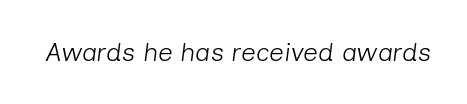
The image shows 26 px text type, italic (leaning right); set normal letter spacing, not underlined.
